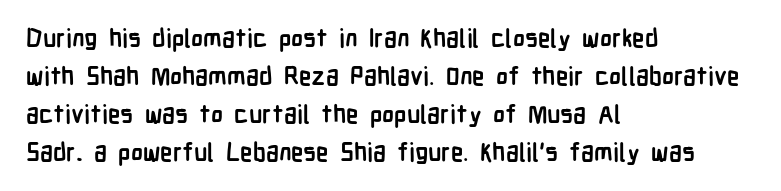
Leftover space on each line is placed entirely after the last word. Normally led — the rows are evenly, conventionally spaced. Type without underlining. Here the glyphs are tracked normally, forming tight word shapes.
